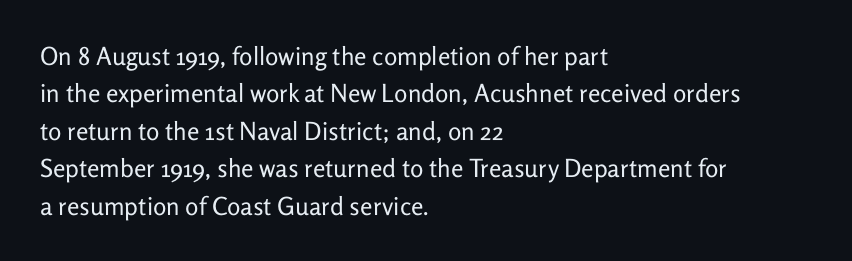
Q: Is the text bold? A: No.
Q: Is the text italic (slanted)? A: No, it is upright.
Q: Is the text underlined? A: No.
Q: How is the paragraph aligned? A: Left-aligned.
Q: Is the spacing between letters normal or unusually wide? A: Normal.
Q: Is the spacing between lines tight, normal or loose? A: Normal.
